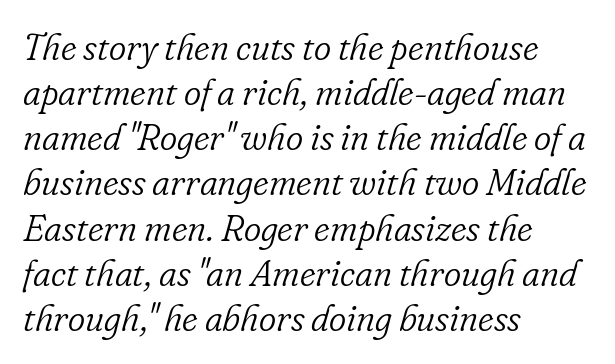
Q: Is the text bold? A: No.
Q: Is the text italic (slanted)? A: Yes, it leans right by about 16 degrees.
Q: Is the typeface a serif or a sans-serif typeface? A: Serif.
Q: Is the text underlined? A: No.
Q: How is the paragraph aligned? A: Left-aligned.
Q: Is the spacing between letters normal or unusually wide? A: Normal.
Q: Width (condensed, normal, or wide)? A: Normal.
Q: Stroke contrast? A: Low.
Q: x-height? A: Small.
Q: Monospaced? A: No.
